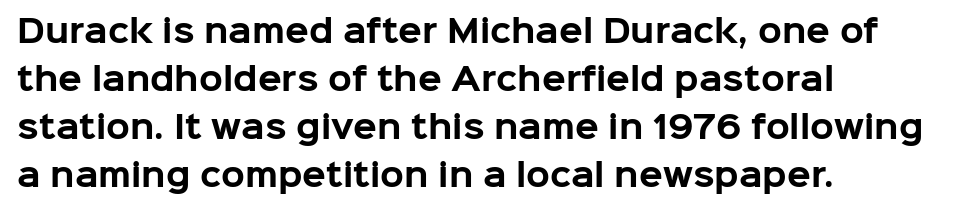
Is this a sans? Yes — the strokes have no serifs. The face used here is proportionally spaced, like ordinary book or web type. On the weight axis this lands at bold, roughly 700. The rendering anchors every line to the left-hand side. Words float on clear page, feet unadorned. Students, observe: this is what conventionally led text looks like.
